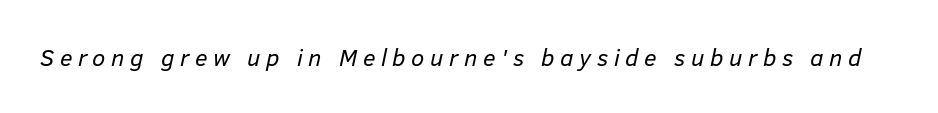
{"italic": "yes", "lean": "right", "slant_degrees": 12, "bold": "no", "underline": "no", "letter_spacing": "wide", "letter_spacing_em": 0.23, "glyph_px": 24}
